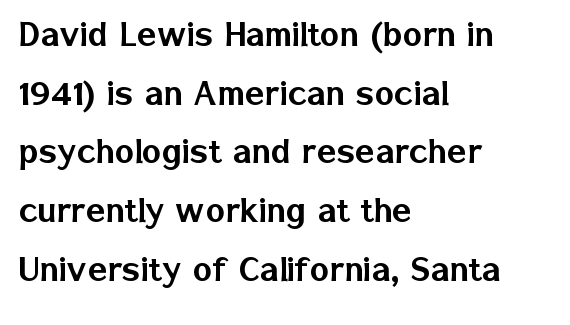
The image shows 41 px sans-serif type, upright; set left-aligned, normal line spacing (1.43x), normal letter spacing, not underlined; low stroke contrast and a medium x-height.
